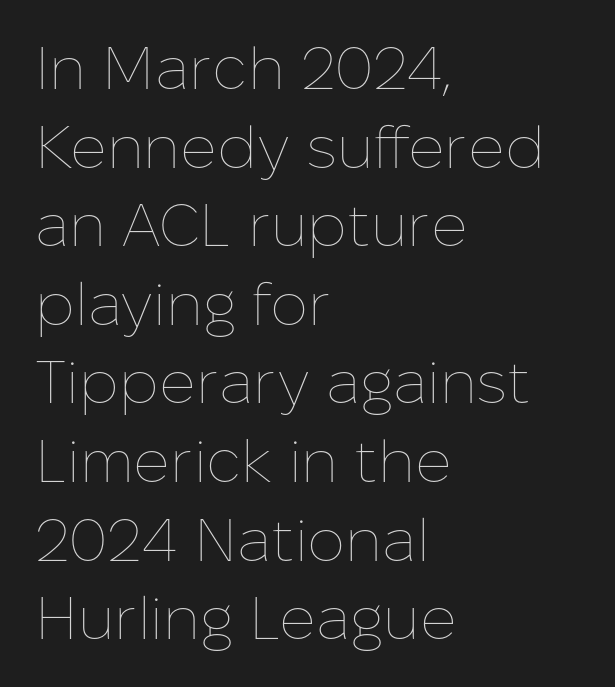
{"italic": "no", "bold": "no", "weight": "thin", "width": "normal", "stroke_contrast": "low", "x_height": "medium", "monospaced": "no", "underline": "no", "align": "left", "line_spacing": "normal", "line_spacing_ratio": 1.31, "letter_spacing": "normal", "letter_spacing_em": 0.0, "glyph_px": 60}
